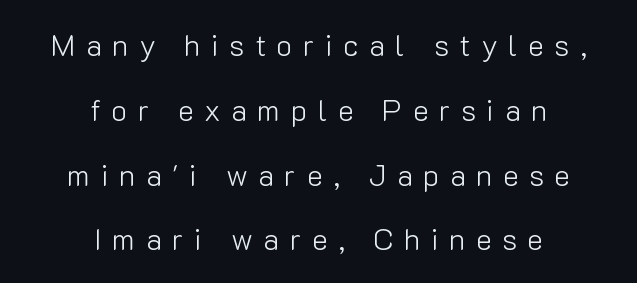
Q: Is the text bold? A: No.
Q: Is the text italic (slanted)? A: No, it is upright.
Q: Is the typeface a serif or a sans-serif typeface? A: Sans-serif.
Q: Is the text underlined? A: No.
Q: How is the paragraph aligned? A: Centered.
Q: Is the spacing between letters normal or unusually wide? A: Unusually wide.
Q: Is the spacing between lines tight, normal or loose? A: Loose.
Q: Width (condensed, normal, or wide)? A: Normal.
Q: Stroke contrast? A: Low.
Q: x-height? A: Medium.
Q: Monospaced? A: No.
